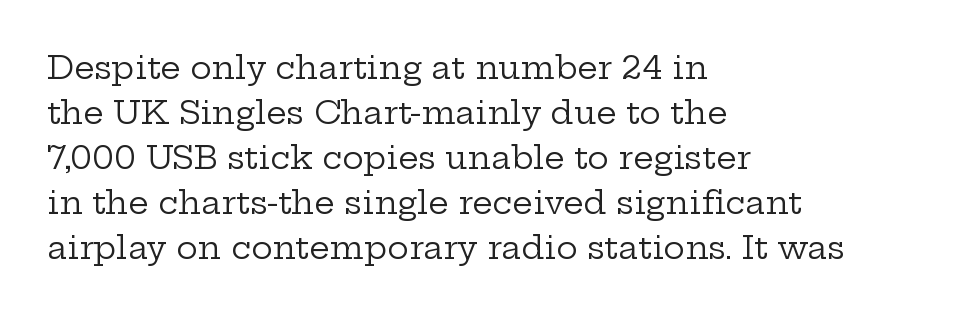
{"serif": "yes", "italic": "no", "bold": "no", "weight": "regular", "width": "wide", "stroke_contrast": "low", "x_height": "medium", "monospaced": "no", "underline": "no", "align": "left", "line_spacing": "normal", "line_spacing_ratio": 1.41, "letter_spacing": "normal", "letter_spacing_em": 0.0, "glyph_px": 32}
